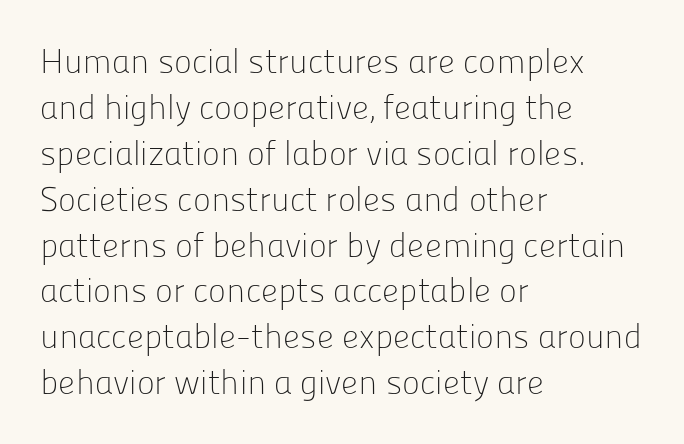
The image shows 34 px light sans-serif type, upright; set left-aligned, normal line spacing (1.35x), normal letter spacing, not underlined; low stroke contrast and a medium x-height.
